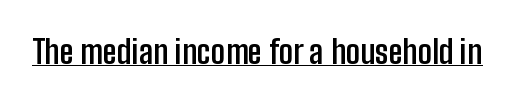
Typographic density is high because the face is bold. Italic: no, the glyphs are upright roman. Is this a fixed-width face? No — the glyphs have proportional, varying widths. Characters follow at the spacing the type designer built in.
